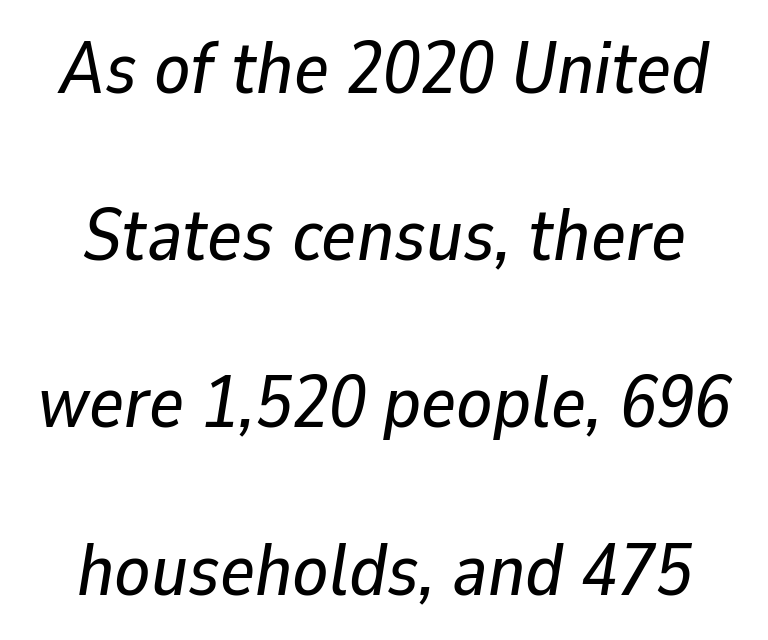
{"italic": "yes", "lean": "right", "slant_degrees": 9, "width": "normal", "stroke_contrast": "low", "x_height": "medium", "monospaced": "no", "underline": "no", "align": "center", "line_spacing": "loose", "line_spacing_ratio": 2.26, "letter_spacing": "normal", "letter_spacing_em": 0.0, "glyph_px": 74}
